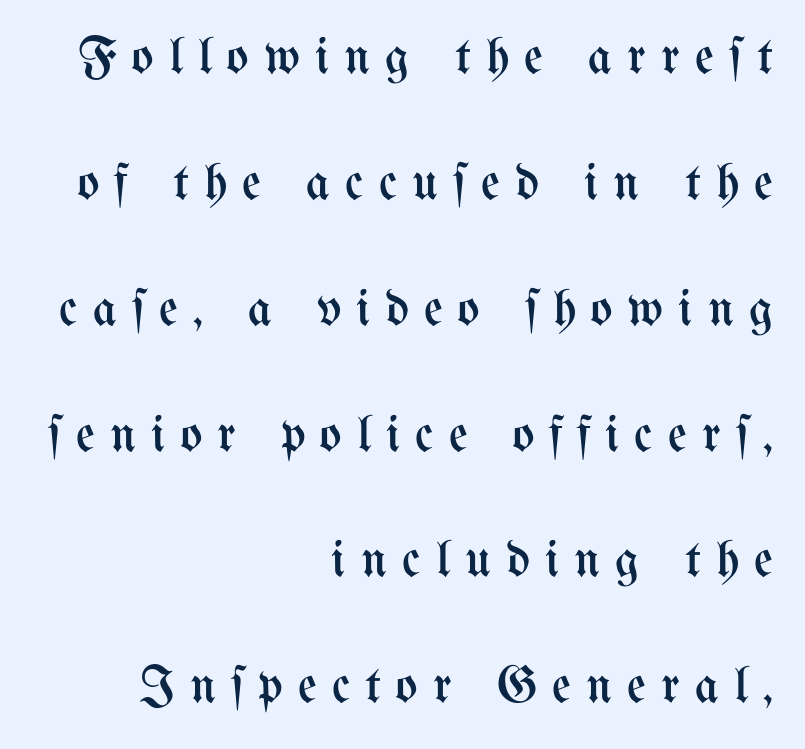
Q: Is the text bold? A: No.
Q: Is the text italic (slanted)? A: No, it is upright.
Q: Is the text underlined? A: No.
Q: How is the paragraph aligned? A: Right-aligned.
Q: Is the spacing between letters normal or unusually wide? A: Unusually wide.
Q: Is the spacing between lines tight, normal or loose? A: Loose.
Q: Width (condensed, normal, or wide)? A: Condensed.
Q: Stroke contrast? A: Medium.
Q: x-height? A: Medium.
Q: Monospaced? A: No.
